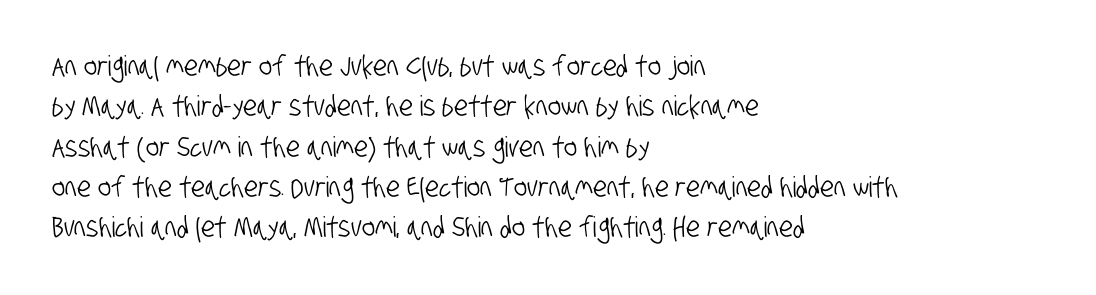
Q: Is the typeface a serif or a sans-serif typeface? A: Sans-serif.
Q: Is the text underlined? A: No.
Q: How is the paragraph aligned? A: Left-aligned.
Q: Is the spacing between letters normal or unusually wide? A: Normal.
Q: Is the spacing between lines tight, normal or loose? A: Normal.
Q: Width (condensed, normal, or wide)? A: Condensed.
Q: Stroke contrast? A: Low.
Q: x-height? A: Large.
Q: Monospaced? A: No.
